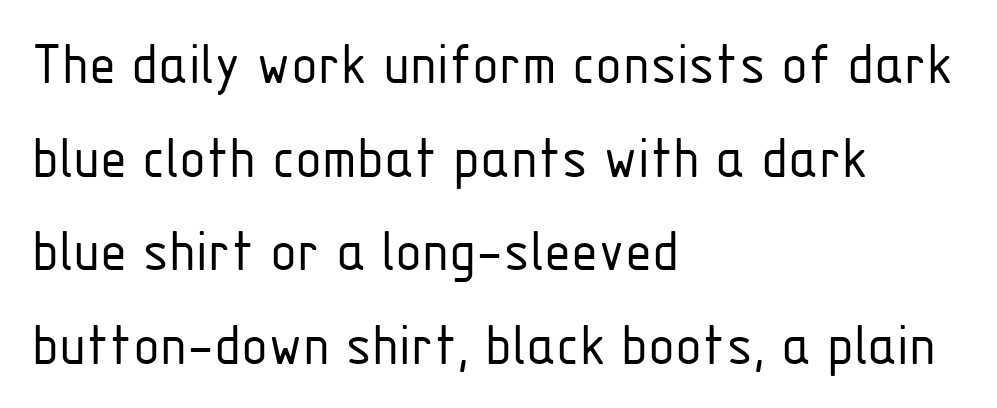
The image shows 62 px light, condensed sans-serif type, upright; set left-aligned, normal line spacing (1.51x), normal letter spacing, not underlined; low stroke contrast and a medium x-height.
